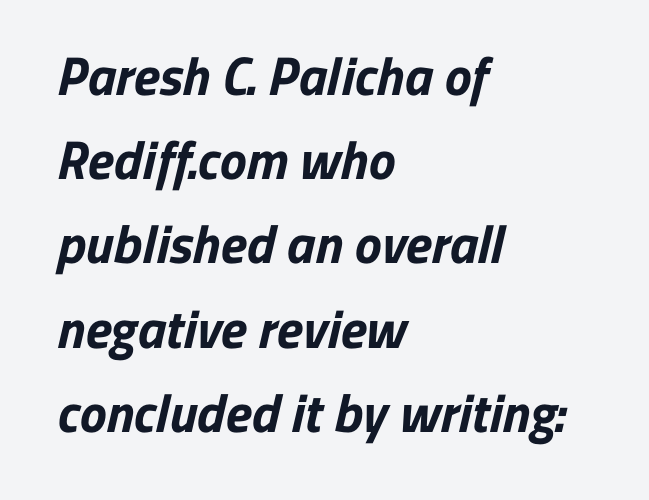
The passage shown has conventional tracking throughout. Examine the stroke ends and you'll find no serifs. The area under the type is left untouched. A student would call this left alignment; a typographer would say flush left, rag right.
